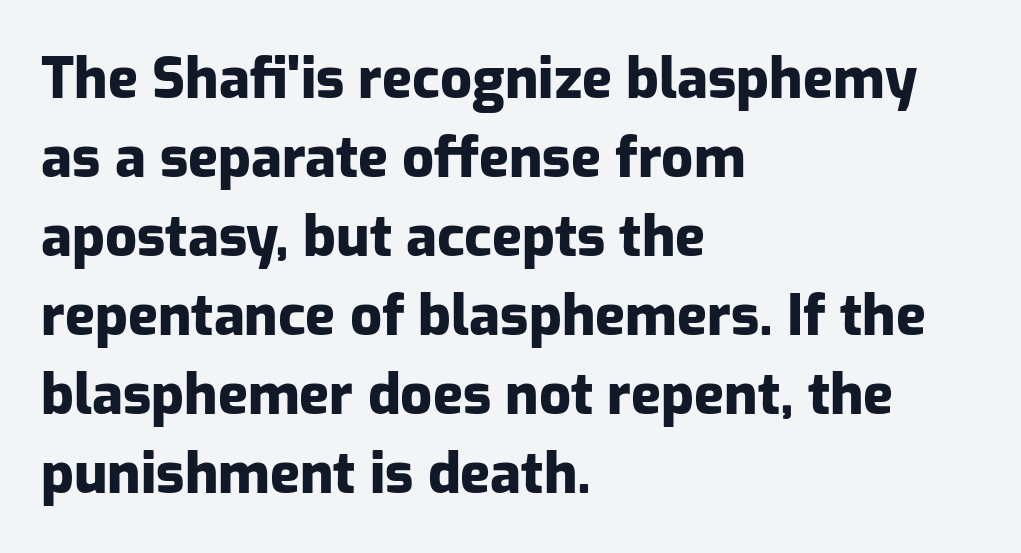
Q: Is the text bold? A: Yes.
Q: Is the text italic (slanted)? A: No, it is upright.
Q: Is the typeface a serif or a sans-serif typeface? A: Sans-serif.
Q: Is the text underlined? A: No.
Q: How is the paragraph aligned? A: Left-aligned.
Q: Is the spacing between letters normal or unusually wide? A: Normal.
Q: Is the spacing between lines tight, normal or loose? A: Normal.
Q: Width (condensed, normal, or wide)? A: Normal.
Q: Stroke contrast? A: Low.
Q: x-height? A: Medium.
Q: Monospaced? A: No.
